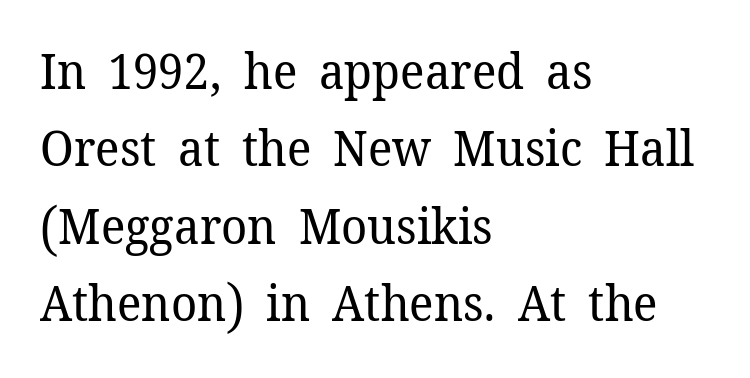
Vertically, the passage feels balanced, rows spaced as you'd expect. Is this a fixed-width face? No — the glyphs have proportional, varying widths. The words here are not underlined. A classic flush-left, rag-right setting is used for this passage.
